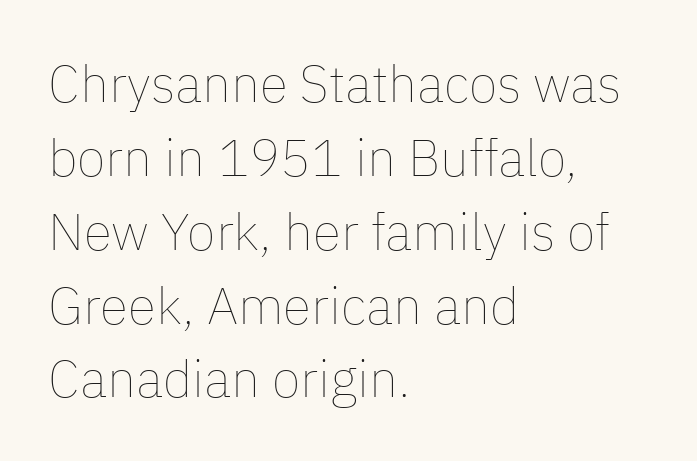
The rendering anchors every line to the left-hand side. Regular leading. Unbolded letterforms with no extra heft. Each letter keeps its own natural width here, so spacing adapts to shape. Nobody touched the tracking dial on this one.
